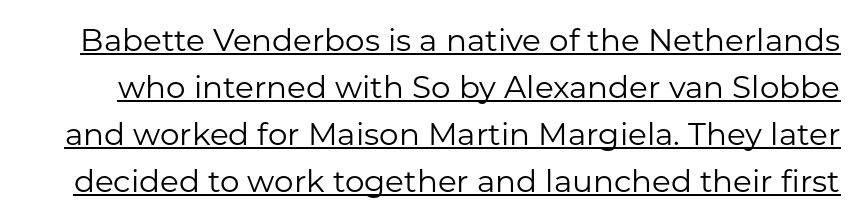
Unlike a traditional serif, this face leaves its strokes unadorned. Each stroke keeps to a modest, everyday thickness or less. This sample has the flowing, uneven cadence of proportional lettering. Observe the ordinary spacing: letters are neighbours, not strangers.
